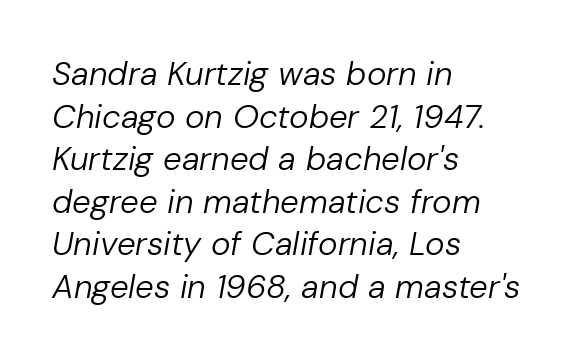
Q: Is the text bold? A: No.
Q: Is the text italic (slanted)? A: Yes, it leans right by about 10 degrees.
Q: Is the text underlined? A: No.
Q: How is the paragraph aligned? A: Left-aligned.
Q: Is the spacing between letters normal or unusually wide? A: Normal.
Q: Is the spacing between lines tight, normal or loose? A: Normal.
Q: Width (condensed, normal, or wide)? A: Normal.
Q: Stroke contrast? A: Low.
Q: x-height? A: Medium.
Q: Monospaced? A: No.
